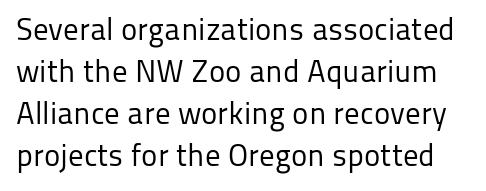
The image shows 31 px regular-weight sans-serif type, upright; set normal line spacing (1.36x), normal letter spacing, not underlined; low stroke contrast and a medium x-height.
